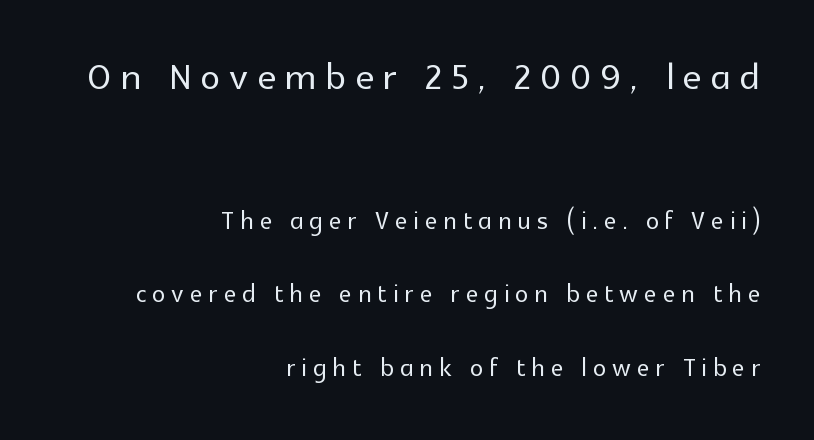
{"serif": "no", "italic": "no", "width": "normal", "x_height": "medium", "monospaced": "no", "underline": "no", "align": "right", "line_spacing": "loose", "line_spacing_ratio": 2.22, "larger_block": "first", "size_ratio": 1.52, "glyph_px": 50}
